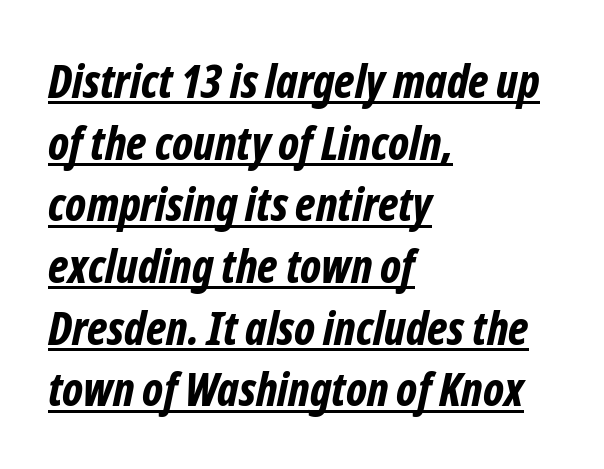
Left-aligned paragraph, ragged on the right. Compared with ordinary roman type, these characters are visibly tilted. Standard letterfit; no display-style spreading of the glyphs. The passage shown is underscored from start to finish. Its strokes are broad and dark, the hallmark of bold type. Varying glyph widths throughout — classic text-font behaviour.
